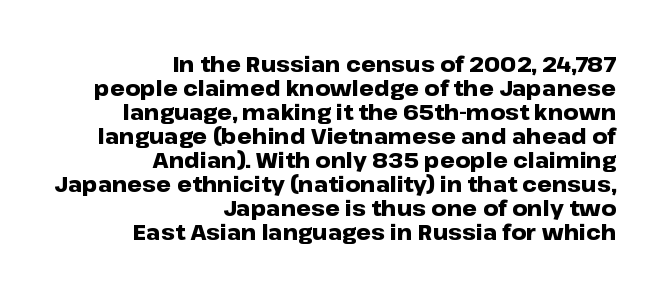
The lines are packed closely together with very little leading. Look at the tracking — it's just the regular setting, nothing added. The gap between lines stays unmarked. A full-strength bold gives these letters their thick strokes.
